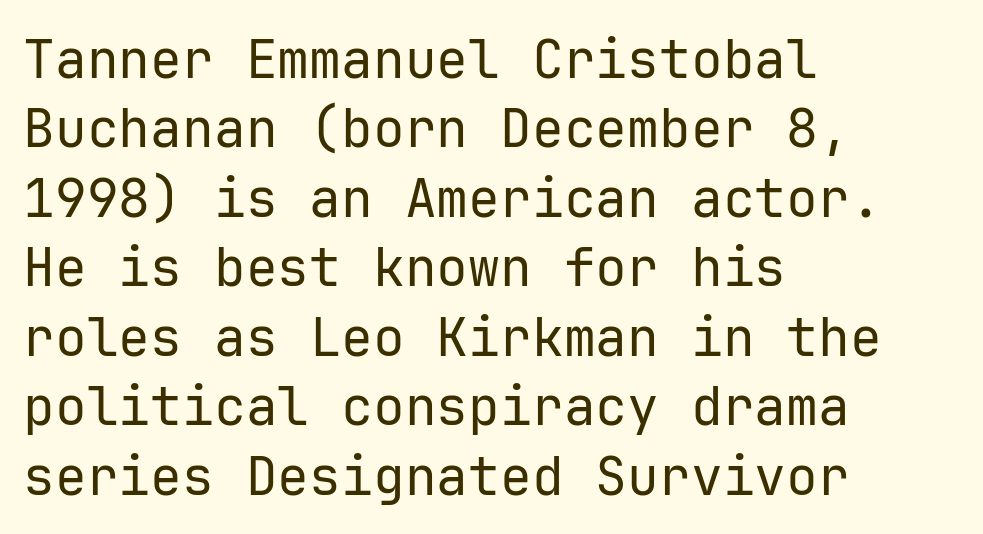
Q: Is the text bold? A: No.
Q: Is the text italic (slanted)? A: No, it is upright.
Q: Is the typeface a serif or a sans-serif typeface? A: Sans-serif.
Q: Is the text underlined? A: No.
Q: How is the paragraph aligned? A: Left-aligned.
Q: Is the spacing between letters normal or unusually wide? A: Normal.
Q: Is the spacing between lines tight, normal or loose? A: Normal.
Q: Width (condensed, normal, or wide)? A: Normal.
Q: Stroke contrast? A: Low.
Q: x-height? A: Medium.
